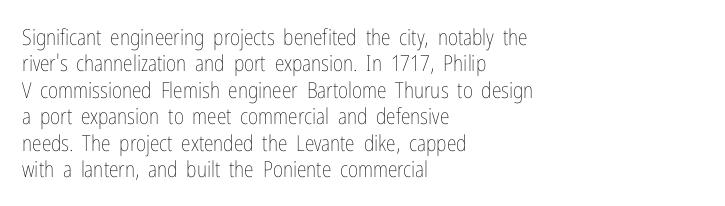
This sample uses an upright cut, with every glyph sitting square on the baseline. Underlining? Definitely not there. Heaviness? Minimal to ordinary, like unemphasized prose. Short note: letters normally spaced. Where is the straight margin? On the left.
